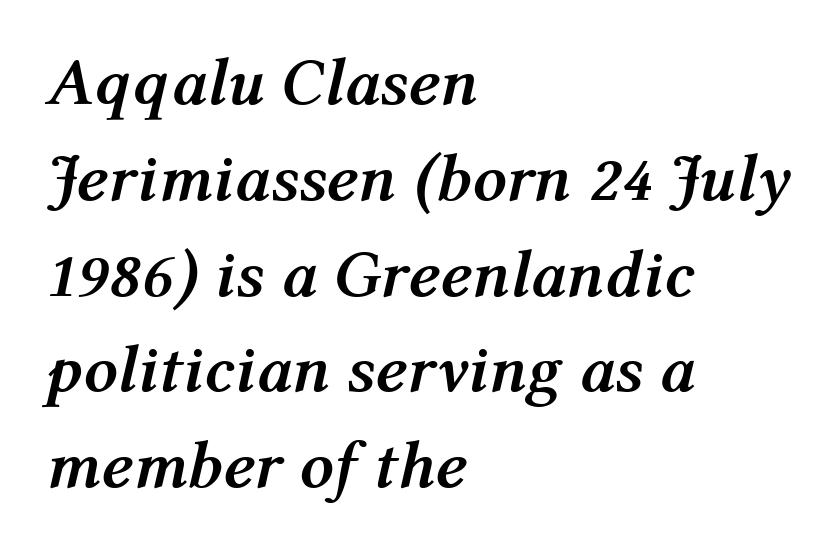
Default kerning and tracking; the words read as compact shapes. A normal amount of white space separates one row of letters from the next. The glyphs are unaccompanied by any horizontal stroke below them. Looks like regular typesetting: each glyph gets only the width it needs. The specimen reads as italic at a glance.
